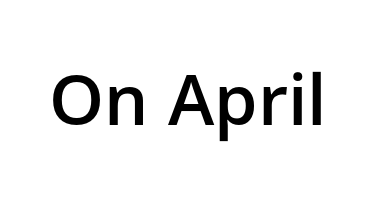
The designer went with a sans here, leaving each stem footless. The specimen reads as upright at a glance. Look at the tracking — it's just the regular setting, nothing added. You could not count columns in this text — the font is proportionally spaced.
